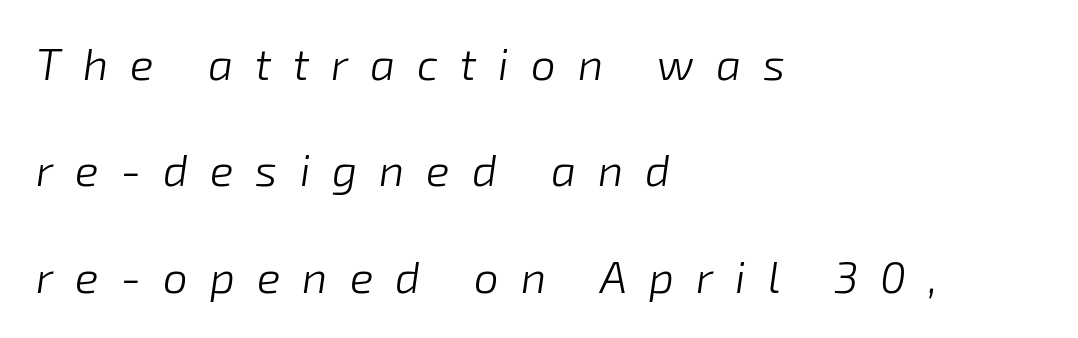
Q: Is the text bold? A: No.
Q: Is the text italic (slanted)? A: Yes, it leans right by about 8 degrees.
Q: Is the text underlined? A: No.
Q: How is the paragraph aligned? A: Left-aligned.
Q: Is the spacing between letters normal or unusually wide? A: Unusually wide.
Q: Is the spacing between lines tight, normal or loose? A: Loose.
Q: Width (condensed, normal, or wide)? A: Normal.
Q: Stroke contrast? A: Low.
Q: x-height? A: Medium.
Q: Monospaced? A: No.
